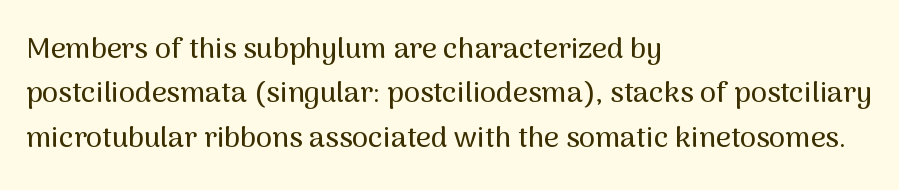
If you drew a ruler down the left edge, every line would touch it. A typesetter would mark this as roman, not italic. Typographically, this falls in the sans-serif category. Descenders are the only things crossing below the line.
